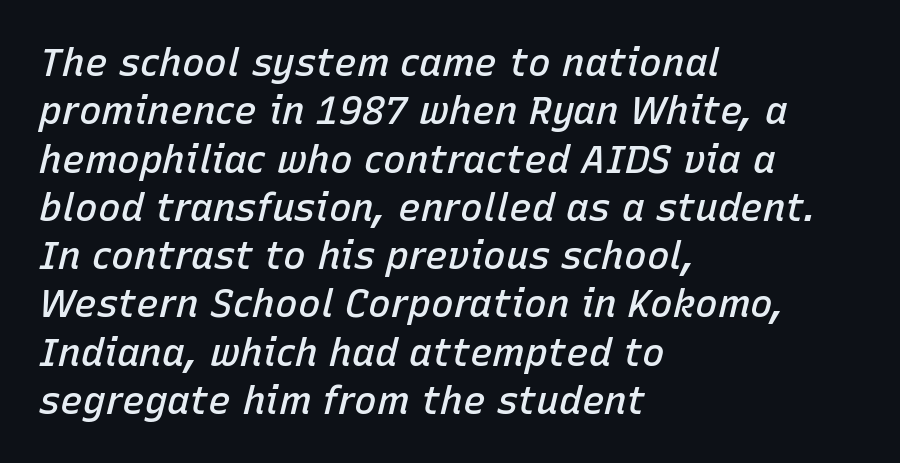
Q: Is the text bold? A: Semi-bold.
Q: Is the text italic (slanted)? A: Yes, it leans right by about 15 degrees.
Q: Is the text underlined? A: No.
Q: How is the paragraph aligned? A: Left-aligned.
Q: Is the spacing between letters normal or unusually wide? A: Normal.
Q: Is the spacing between lines tight, normal or loose? A: Normal.
Q: Width (condensed, normal, or wide)? A: Normal.
Q: Stroke contrast? A: Low.
Q: x-height? A: Medium.
Q: Monospaced? A: No.
